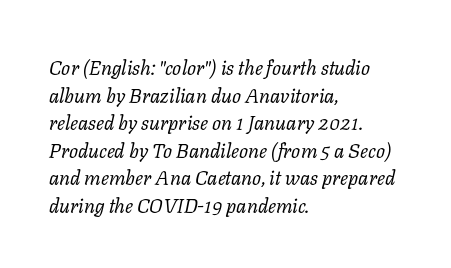
Q: Is the text bold? A: No.
Q: Is the text italic (slanted)? A: Yes, it leans right by about 11 degrees.
Q: Is the text underlined? A: No.
Q: How is the paragraph aligned? A: Left-aligned.
Q: Is the spacing between letters normal or unusually wide? A: Normal.
Q: Is the spacing between lines tight, normal or loose? A: Normal.
